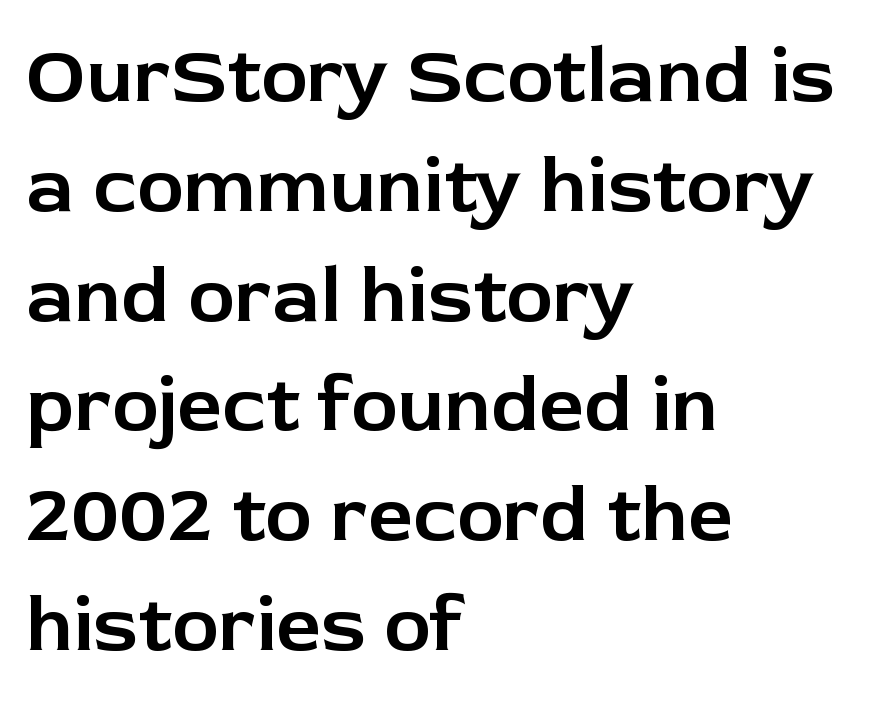
Does the leading feel generous? No, just average. No word sits above an underline. Does the copy run flush right? No — it runs flush left. What kind of face is this? One without serifs — a sans.
